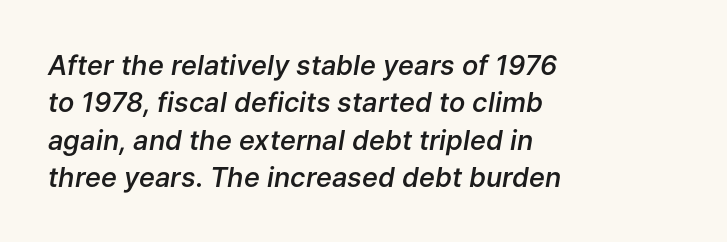
{"italic": "yes", "lean": "right", "slant_degrees": 9, "bold": "semi", "underline": "no", "align": "left", "line_spacing": "normal", "line_spacing_ratio": 1.38, "letter_spacing": "normal", "letter_spacing_em": 0.0, "glyph_px": 27}
